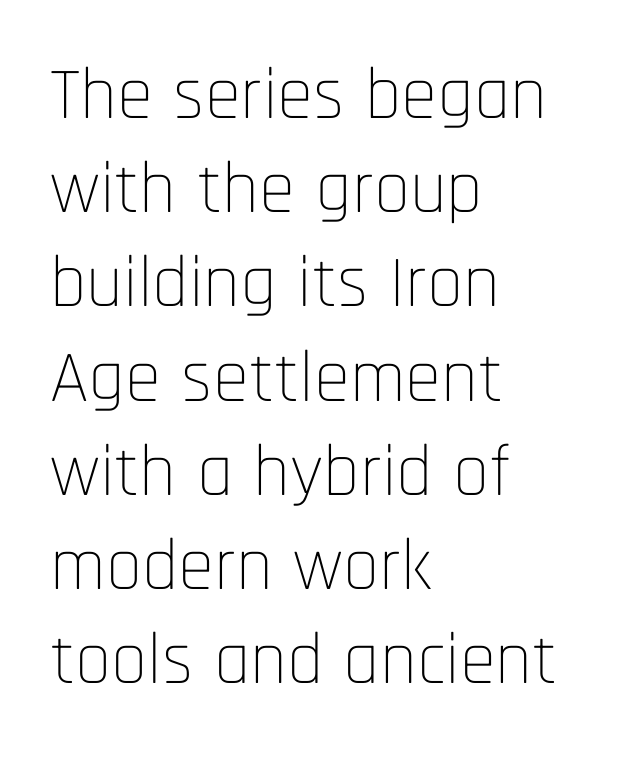
Bare-footed words on every line. The vertical gap from one line to the next is medium. Stem width sits at or under what a default text font uses. The rendering uses natural spacing where letterforms have individual widths.
